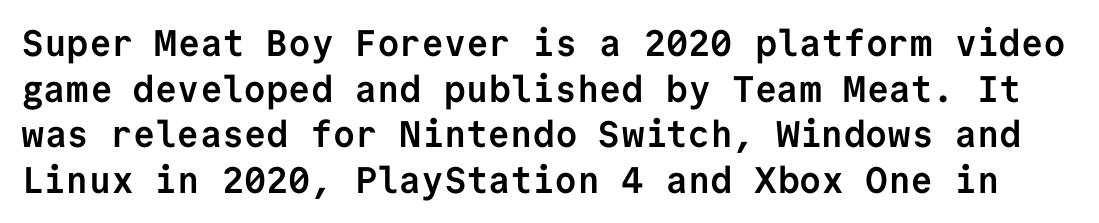
The glyphs in this specimen are sans serif. Unmarked baselines from the first word to the last. A typesetter would call this monospace, since all characters share one set width. No extra tracking has been applied to these lines. Do the letters lean? They stand straight. Heavy, bold letterforms.
